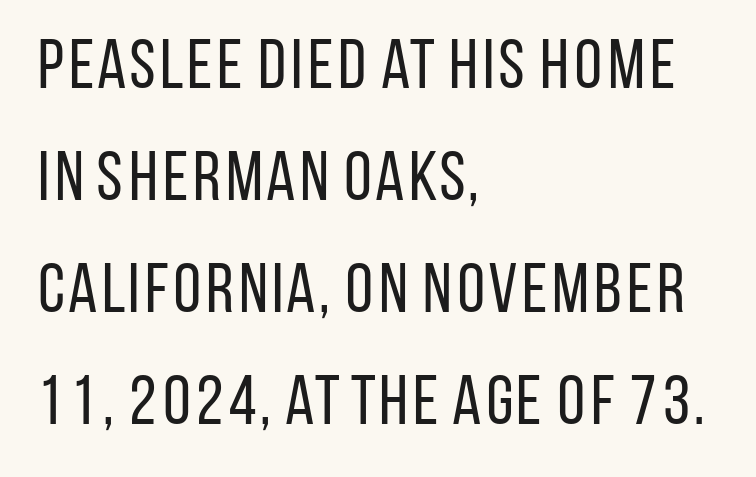
If you measured baseline to baseline, you'd find a middling distance. These lines are rendered in a variable-pitch font. Style check: upright. Regarding serifs, this sample does without them. Horizontally, the lines are justified to the leading edge only. Nothing unusual about the tracking: characters are spaced as the font intends.
